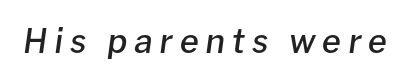
{"italic": "yes", "lean": "right", "slant_degrees": 8, "bold": "semi", "weight": "semibold", "width": "normal", "stroke_contrast": "low", "x_height": "medium", "monospaced": "no", "underline": "no", "letter_spacing": "wide", "letter_spacing_em": 0.2, "glyph_px": 34}
